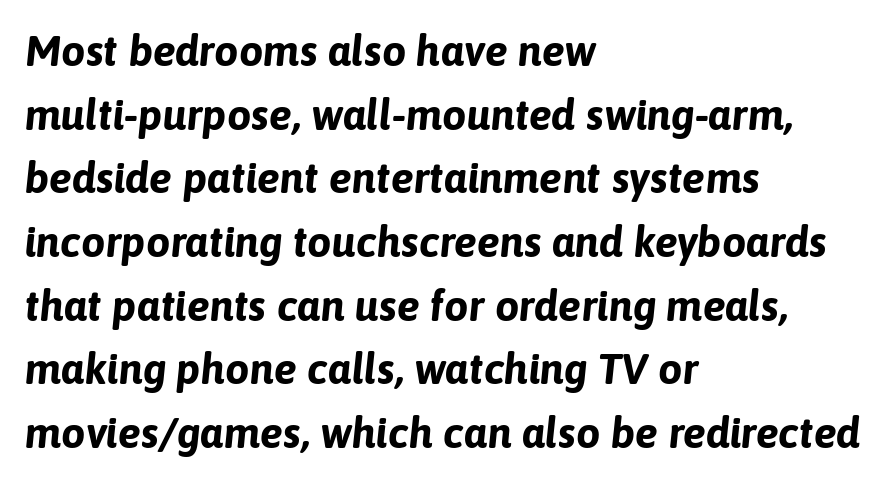
Leading: standard. Nobody touched the tracking dial on this one. The letters advance in unequal steps, a hallmark of proportional type. The face used here has the dense, thick strokes of a bold. The words here are not underlined. Line beginnings align vertically; line endings do not.
